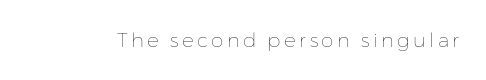
Q: Is the text bold? A: No.
Q: Is the text italic (slanted)? A: No, it is upright.
Q: Is the text underlined? A: No.
